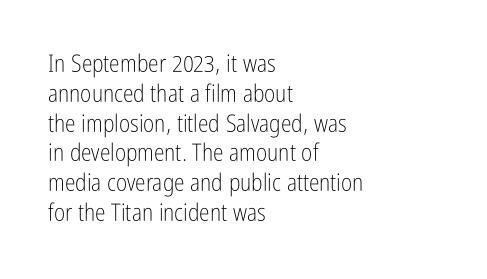
The image shows 24 px text type, upright; set left-aligned, line spacing 1.24x, normal letter spacing, not underlined.
